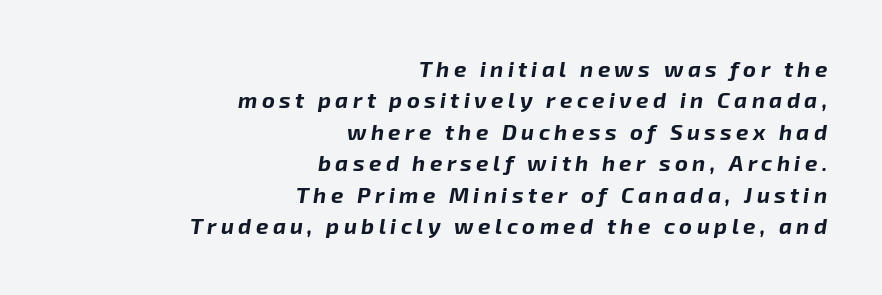
Would a proofreader flag this as italicized? Yes. Vertical spacing — default. These lines stack with their right ends in a neat column. The string is rendered with underlining switched off. Does the weight exceed regular? Yes, all the way to bold. A typesetter would call this heavily tracked-out type.
